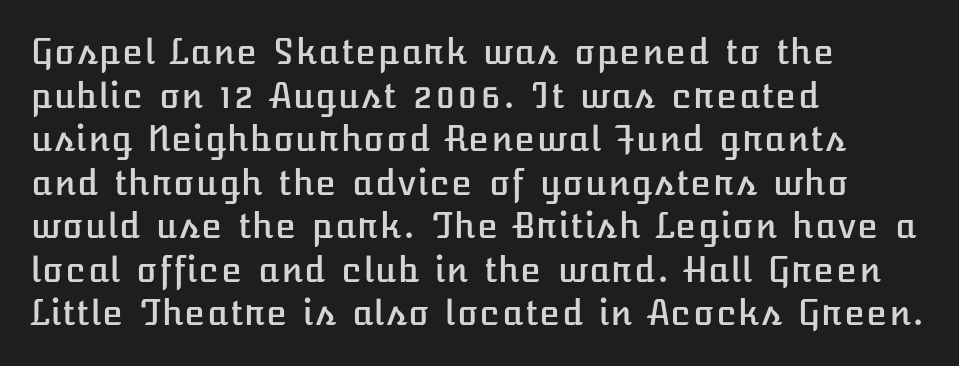
Q: Is the text italic (slanted)? A: No, it is upright.
Q: Is the text underlined? A: No.
Q: How is the paragraph aligned? A: Left-aligned.
Q: Is the spacing between letters normal or unusually wide? A: Normal.
Q: Is the spacing between lines tight, normal or loose? A: Normal.
Q: Width (condensed, normal, or wide)? A: Normal.
Q: Stroke contrast? A: Low.
Q: x-height? A: Medium.
